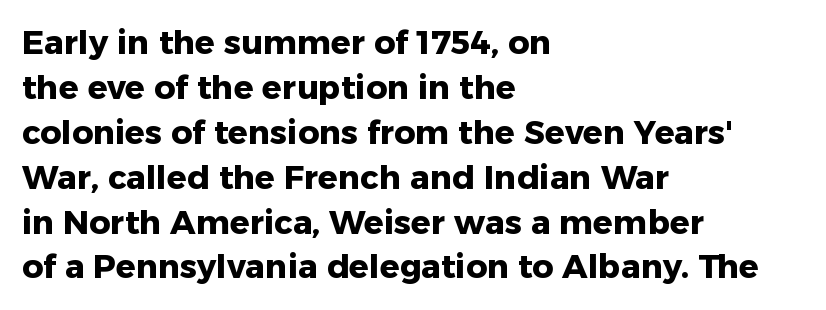
Lines of text with bare space underneath. Notice how descenders clear the ascenders below comfortably — that's standard leading. In terms of posture, this sample is upright. Type style note: lacks serifs.
